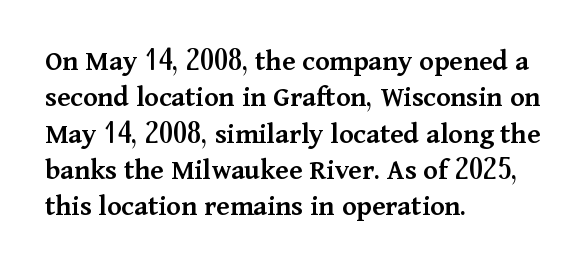
Q: Is the text bold? A: Semi-bold.
Q: Is the text italic (slanted)? A: No, it is upright.
Q: Is the typeface a serif or a sans-serif typeface? A: Serif.
Q: Is the text underlined? A: No.
Q: How is the paragraph aligned? A: Left-aligned.
Q: Is the spacing between letters normal or unusually wide? A: Normal.
Q: Width (condensed, normal, or wide)? A: Normal.
Q: Stroke contrast? A: Medium.
Q: x-height? A: Medium.
Q: Monospaced? A: No.
